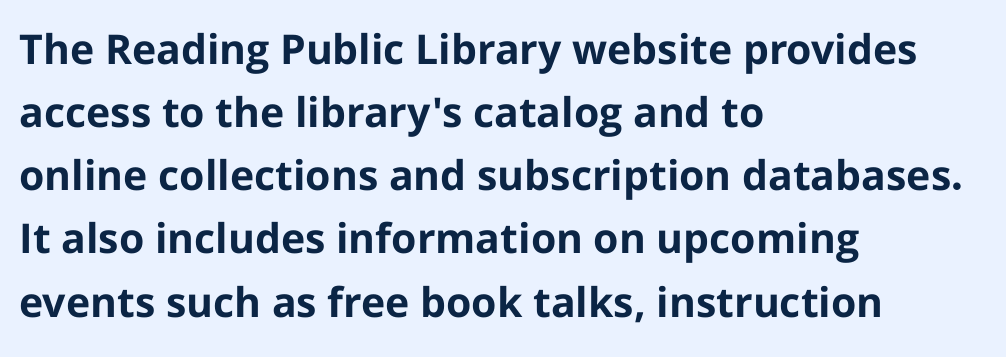
The image shows 41 px bold sans-serif type, upright; set left-aligned, normal line spacing (1.54x), normal letter spacing, not underlined; low stroke contrast and a medium x-height.
